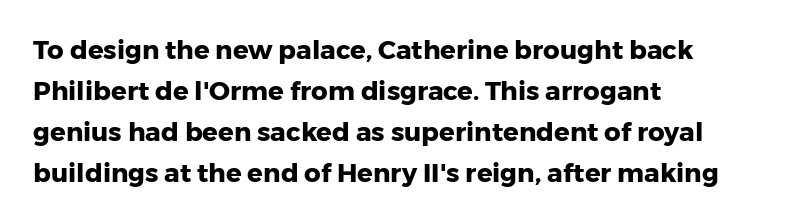
Q: Is the text bold? A: Yes.
Q: Is the text italic (slanted)? A: No, it is upright.
Q: Is the text underlined? A: No.
Q: How is the paragraph aligned? A: Left-aligned.
Q: Is the spacing between letters normal or unusually wide? A: Normal.
Q: Is the spacing between lines tight, normal or loose? A: Normal.
